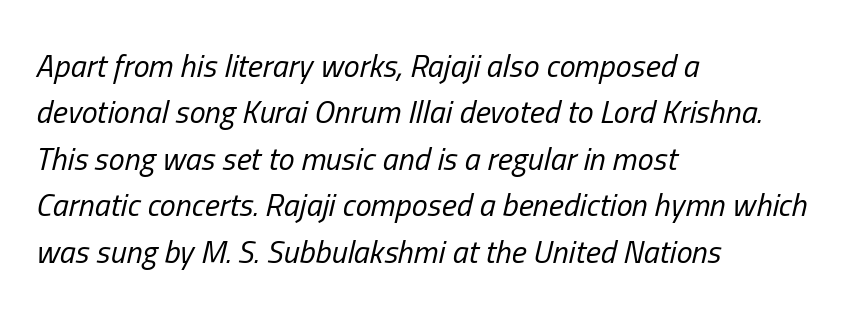
The image shows 32 px regular-weight, condensed type, italic (leaning right); set left-aligned, normal line spacing (1.45x), normal letter spacing, not underlined; low stroke contrast and a medium x-height.
